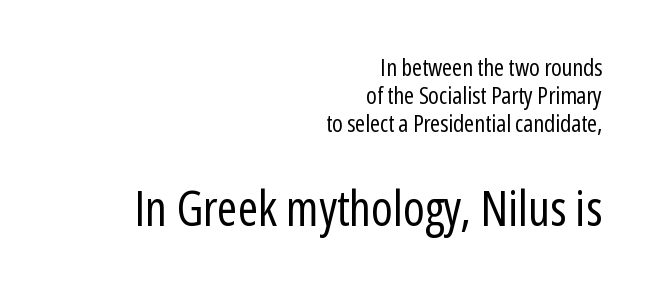
The image shows 49 px regular-weight, condensed sans-serif type, upright; set right-aligned, line spacing 1.17x, normal letter spacing, not underlined; the second (bottom) block is 2.04x larger; low stroke contrast and a medium x-height.
